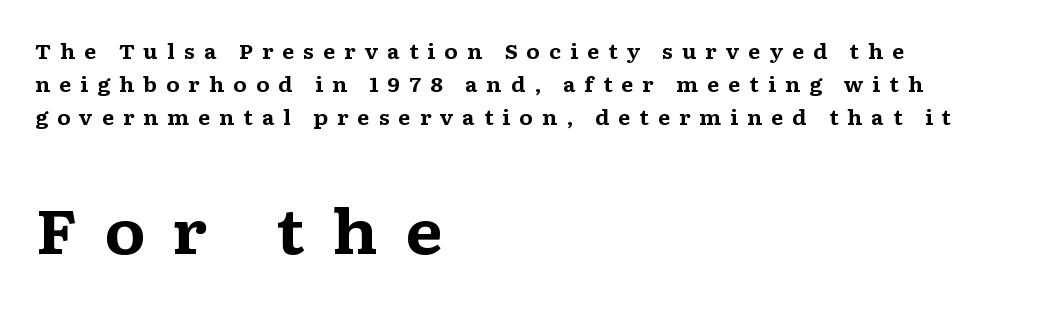
The image shows 61 px bold, wide serif type, upright; set left-aligned, normal line spacing (1.64x), unusually wide letter spacing (+0.44 em), not underlined; the second (bottom) block is 3.05x larger; medium stroke contrast and a medium x-height.
